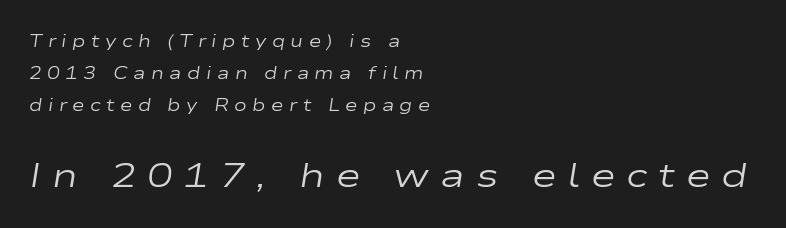
The typeface has the unassuming heft of standard copy or less. Substantial extra tracking has been applied to these lines. You could not count columns in this text — the font is proportionally spaced. Short and long lines alike share a common starting point at left. Larger block? The one below; the one above is distinctly smaller.
